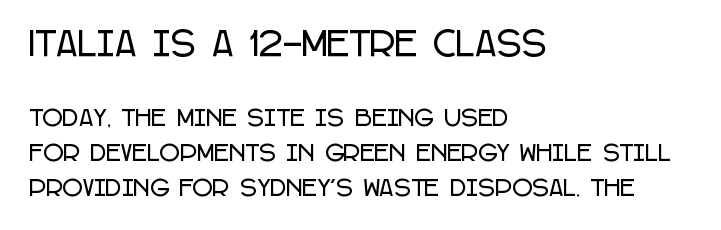
{"serif": "no", "italic": "no", "width": "condensed", "stroke_contrast": "low", "x_height": "large", "monospaced": "no", "underline": "no", "align": "left", "line_spacing": "normal", "line_spacing_ratio": 1.59, "letter_spacing": "normal", "letter_spacing_em": 0.0, "larger_block": "first", "size_ratio": 1.5, "glyph_px": 33}
